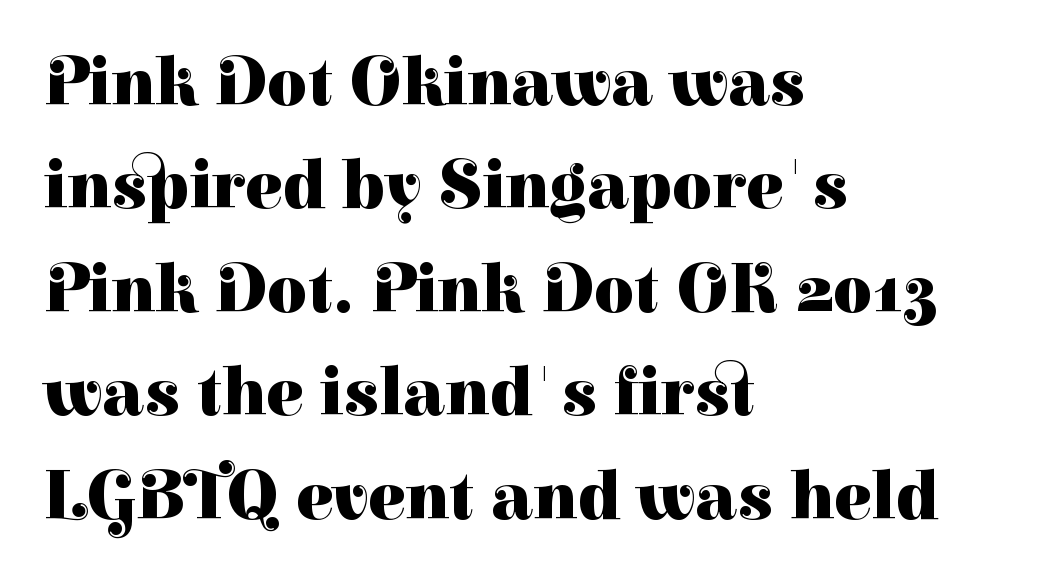
The image shows 69 px heavy serif type, upright; set left-aligned, normal line spacing (1.5x), normal letter spacing, not underlined; high stroke contrast and a medium x-height.
